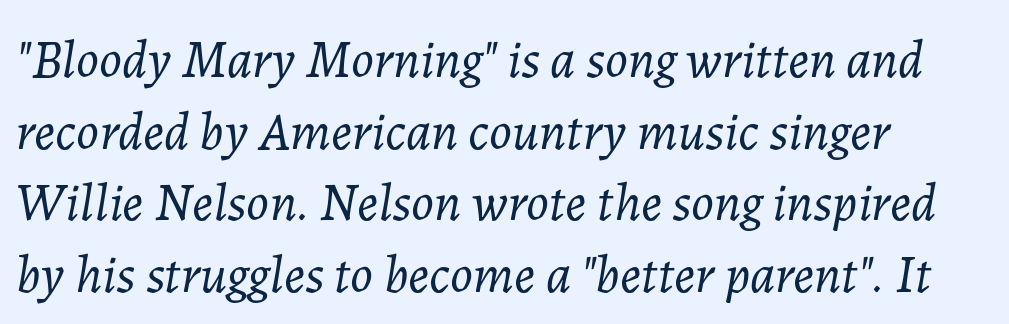
{"italic": "yes", "lean": "right", "slant_degrees": 7, "bold": "no", "weight": "light", "width": "normal", "stroke_contrast": "low", "x_height": "medium", "monospaced": "no", "underline": "no", "align": "left", "line_spacing": "normal", "line_spacing_ratio": 1.35, "letter_spacing": "normal", "letter_spacing_em": 0.0, "glyph_px": 53}
